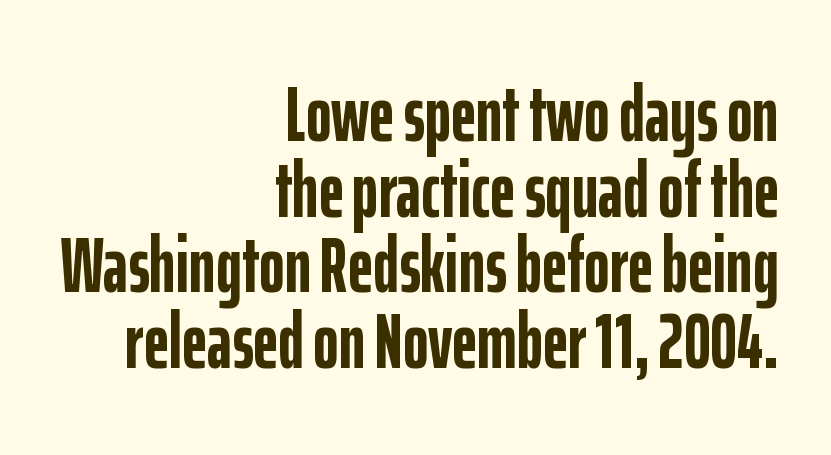
Q: Is the text bold? A: Yes.
Q: Is the text italic (slanted)? A: No, it is upright.
Q: Is the typeface a serif or a sans-serif typeface? A: Sans-serif.
Q: Is the text underlined? A: No.
Q: How is the paragraph aligned? A: Right-aligned.
Q: Is the spacing between letters normal or unusually wide? A: Normal.
Q: Is the spacing between lines tight, normal or loose? A: Tight.
Q: Width (condensed, normal, or wide)? A: Condensed.
Q: Stroke contrast? A: Low.
Q: x-height? A: Medium.
Q: Monospaced? A: No.
